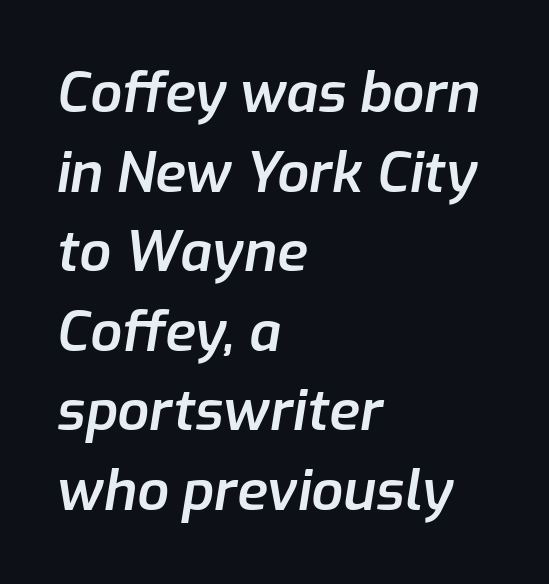
Q: Is the text bold? A: Semi-bold.
Q: Is the text italic (slanted)? A: Yes, it leans right by about 9 degrees.
Q: Is the text underlined? A: No.
Q: How is the paragraph aligned? A: Left-aligned.
Q: Is the spacing between letters normal or unusually wide? A: Normal.
Q: Is the spacing between lines tight, normal or loose? A: Normal.
Q: Width (condensed, normal, or wide)? A: Normal.
Q: Stroke contrast? A: Low.
Q: x-height? A: Medium.
Q: Monospaced? A: No.
